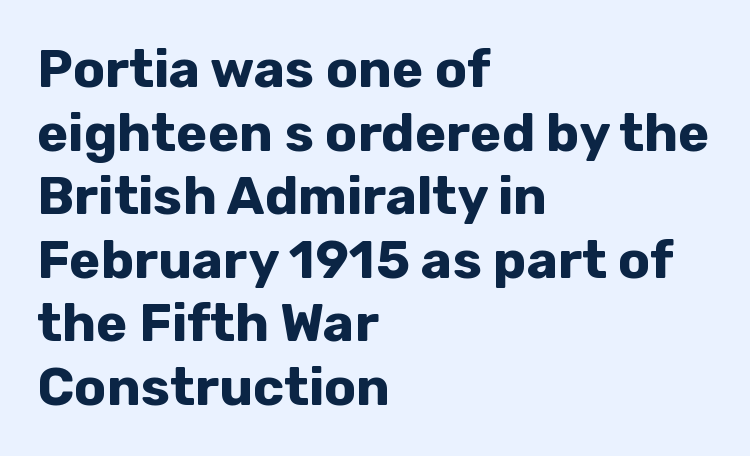
Weight check: bold — yes, fully. The font family rendered here belongs to the sans-serif group. Default kerning and tracking; the words read as compact shapes. Left-aligned paragraph, ragged on the right. The strip under each line holds only bare page.
